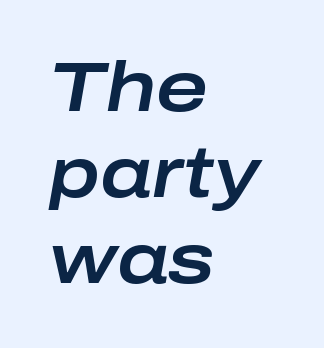
{"italic": "yes", "lean": "right", "slant_degrees": 10, "width": "wide", "stroke_contrast": "low", "x_height": "medium", "monospaced": "no", "underline": "no", "align": "left", "line_spacing_ratio": 1.23, "letter_spacing": "normal", "letter_spacing_em": 0.0, "glyph_px": 70}
